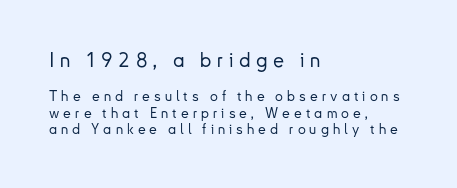
Q: Is the text italic (slanted)? A: No, it is upright.
Q: Is the text underlined? A: No.
Q: How is the paragraph aligned? A: Left-aligned.
Q: Is the spacing between letters normal or unusually wide? A: Unusually wide.
Q: Which block of text is set in a larger size, the first (top) or the second (bottom)? A: The first (top) one.
